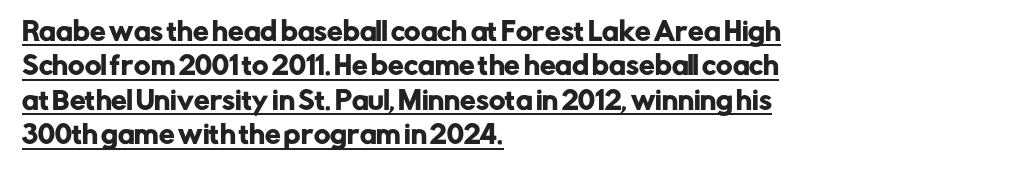
The image shows 25 px text type, upright; set left-aligned, normal line spacing (1.38x), normal letter spacing, underlined.
